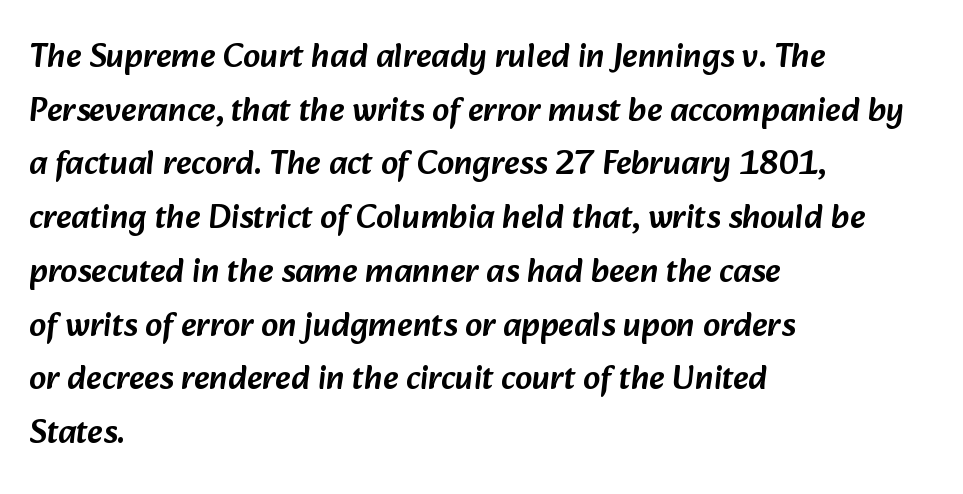
Q: Is the typeface a serif or a sans-serif typeface? A: Sans-serif.
Q: Is the text underlined? A: No.
Q: How is the paragraph aligned? A: Left-aligned.
Q: Is the spacing between letters normal or unusually wide? A: Normal.
Q: Is the spacing between lines tight, normal or loose? A: Normal.
Q: Width (condensed, normal, or wide)? A: Normal.
Q: Stroke contrast? A: Low.
Q: x-height? A: Medium.
Q: Monospaced? A: No.
